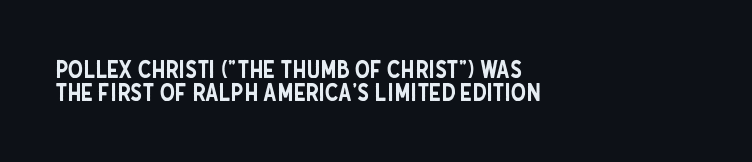
The image shows 24 px text type, upright; set left-aligned, tight line spacing (0.95x), normal letter spacing, not underlined.
